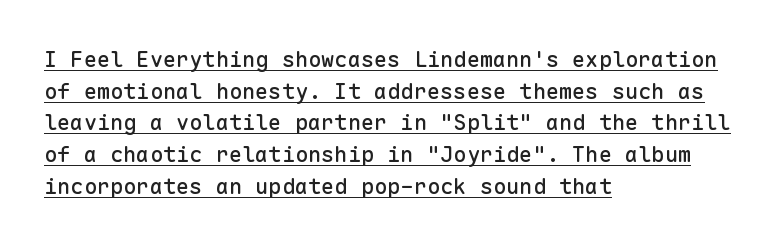
{"italic": "no", "underline": "yes", "align": "left", "line_spacing": "normal", "line_spacing_ratio": 1.44, "letter_spacing": "normal", "letter_spacing_em": 0.0, "glyph_px": 22}
